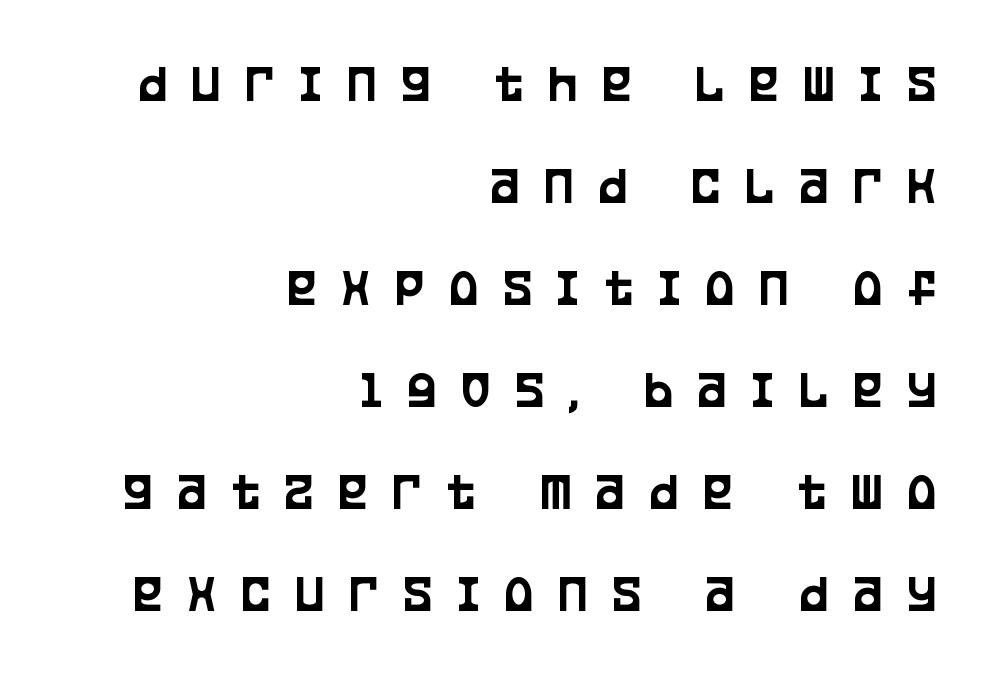
{"serif": "no", "italic": "no", "width": "condensed", "stroke_contrast": "low", "x_height": "large", "monospaced": "no", "underline": "no", "align": "right", "line_spacing_ratio": 1.89, "letter_spacing": "wide", "letter_spacing_em": 0.47, "glyph_px": 54}
